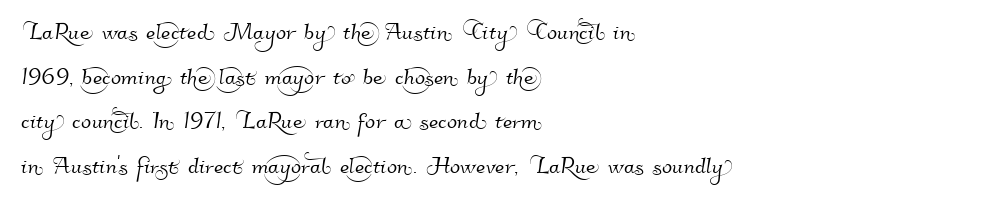
{"serif": "no", "width": "normal", "stroke_contrast": "high", "x_height": "small", "monospaced": "no", "underline": "no", "align": "left", "line_spacing": "normal", "line_spacing_ratio": 1.49, "letter_spacing": "normal", "letter_spacing_em": 0.0, "glyph_px": 30}
